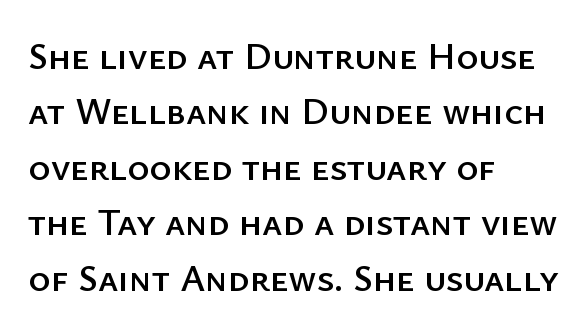
{"serif": "no", "italic": "no", "width": "normal", "stroke_contrast": "low", "x_height": "medium", "monospaced": "no", "underline": "no", "align": "left", "line_spacing": "normal", "line_spacing_ratio": 1.46, "letter_spacing": "normal", "letter_spacing_em": 0.0, "glyph_px": 38}
